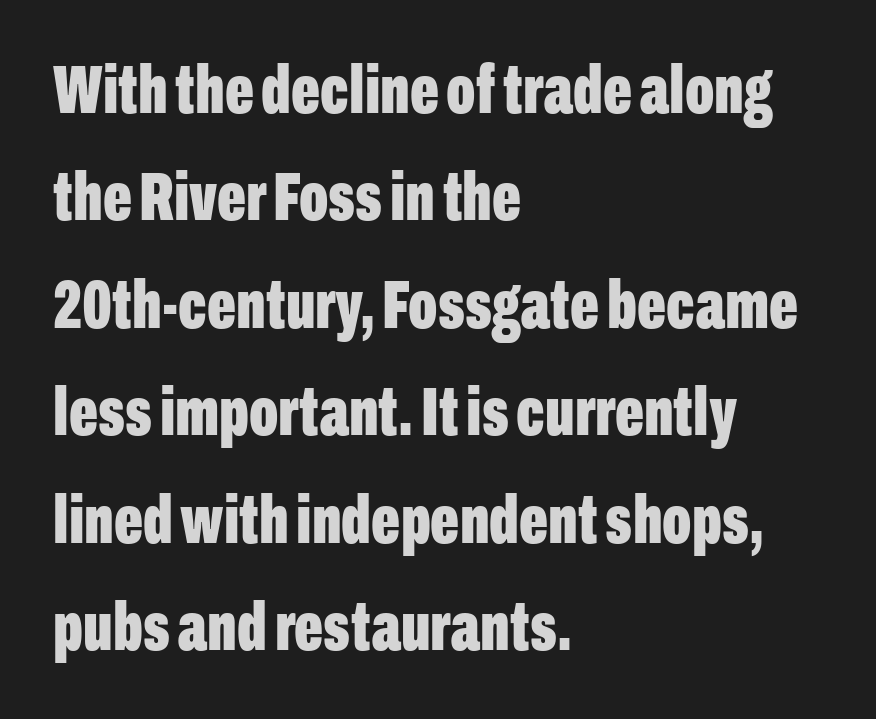
{"serif": "no", "italic": "no", "bold": "yes", "weight": "bold", "width": "condensed", "stroke_contrast": "low", "x_height": "medium", "monospaced": "no", "underline": "no", "align": "left", "line_spacing": "normal", "line_spacing_ratio": 1.58, "letter_spacing": "normal", "letter_spacing_em": 0.0, "glyph_px": 68}
